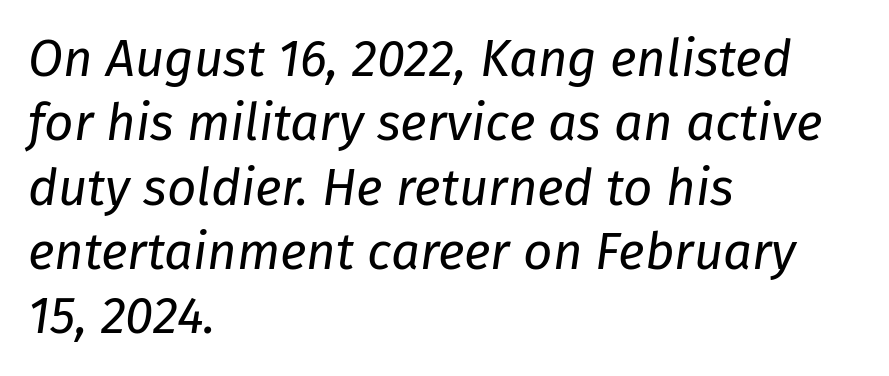
The image shows 51 px regular-weight type, italic (leaning right); set left-aligned, normal line spacing (1.26x), normal letter spacing, not underlined; low stroke contrast and a medium x-height.
